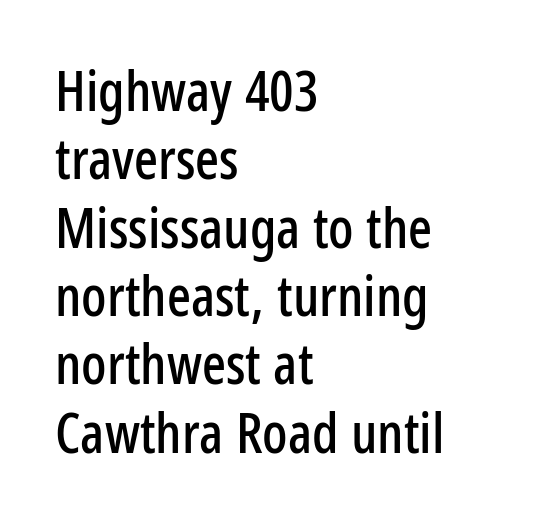
Q: Is the text italic (slanted)? A: No, it is upright.
Q: Is the typeface a serif or a sans-serif typeface? A: Sans-serif.
Q: Is the text underlined? A: No.
Q: How is the paragraph aligned? A: Left-aligned.
Q: Is the spacing between letters normal or unusually wide? A: Normal.
Q: Width (condensed, normal, or wide)? A: Condensed.
Q: Stroke contrast? A: Low.
Q: x-height? A: Medium.
Q: Monospaced? A: No.
